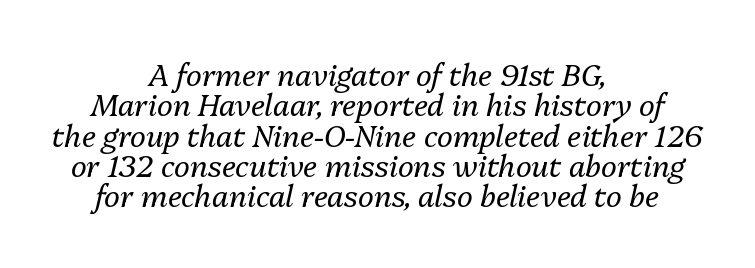
The image shows 30 px regular-weight type, italic (leaning right); set centered, tight line spacing (1.01x), normal letter spacing, not underlined; medium stroke contrast and a medium x-height.
